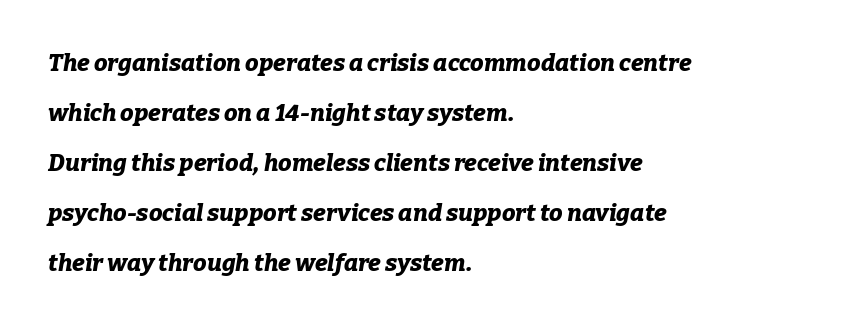
The image shows 24 px bold type, italic (leaning right); set left-aligned, loose line spacing (2.08x), normal letter spacing, not underlined.
